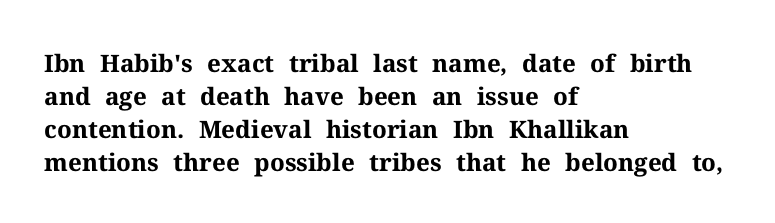
These lines keep a tight, regular rhythm from letter to letter. Heavy-handed strokes throughout: this text is bold. A normal amount of white space separates one row of letters from the next. The font's upright variant was chosen for this text. The string is rendered with underlining switched off. Which margin do the lines hug? The left one — the right edge is uneven.
